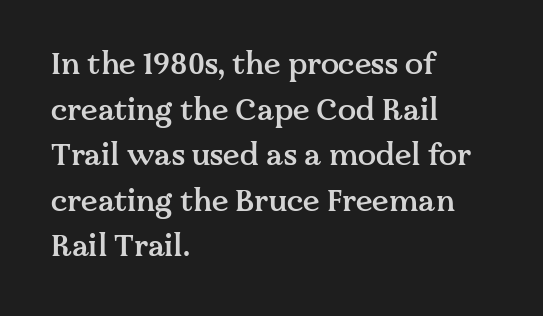
The image shows 30 px semibold serif type, upright; set left-aligned, normal line spacing (1.52x), normal letter spacing, not underlined; medium stroke contrast and a medium x-height.
